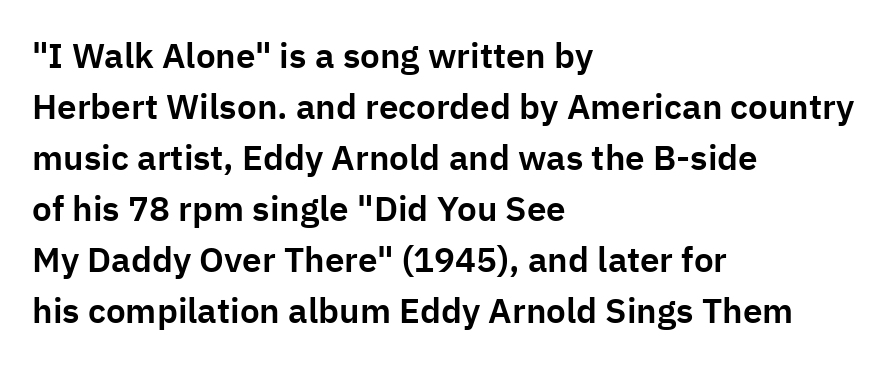
Each row of text sits above clean, open space. Honestly, the row spacing looks completely unremarkable. The rag falls on the right side of this text block. The passage shown is typed in a proportional face where columns would drift.
